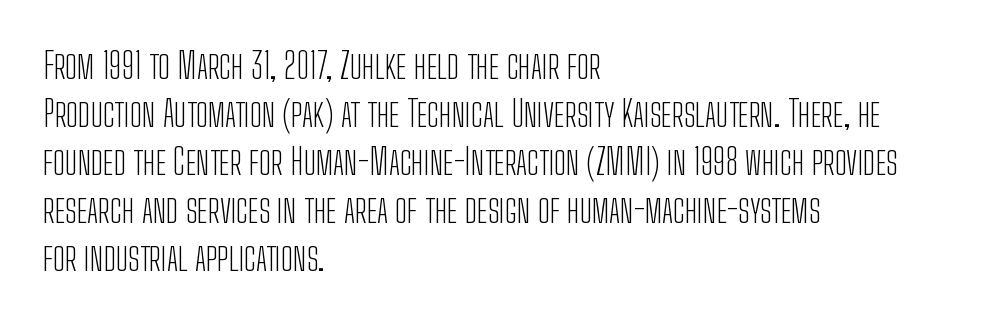
The image shows 36 px light, condensed sans-serif type, upright; set left-aligned, normal line spacing (1.33x), normal letter spacing, not underlined; low stroke contrast and a medium x-height.
